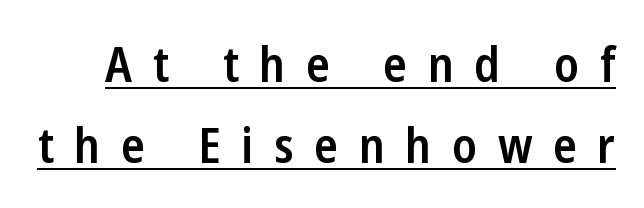
Q: Is the text bold? A: Semi-bold.
Q: Is the text italic (slanted)? A: No, it is upright.
Q: Is the typeface a serif or a sans-serif typeface? A: Sans-serif.
Q: Is the text underlined? A: Yes.
Q: Is the spacing between letters normal or unusually wide? A: Unusually wide.
Q: Is the spacing between lines tight, normal or loose? A: Normal.
Q: Width (condensed, normal, or wide)? A: Condensed.
Q: Stroke contrast? A: Low.
Q: x-height? A: Medium.
Q: Monospaced? A: No.
